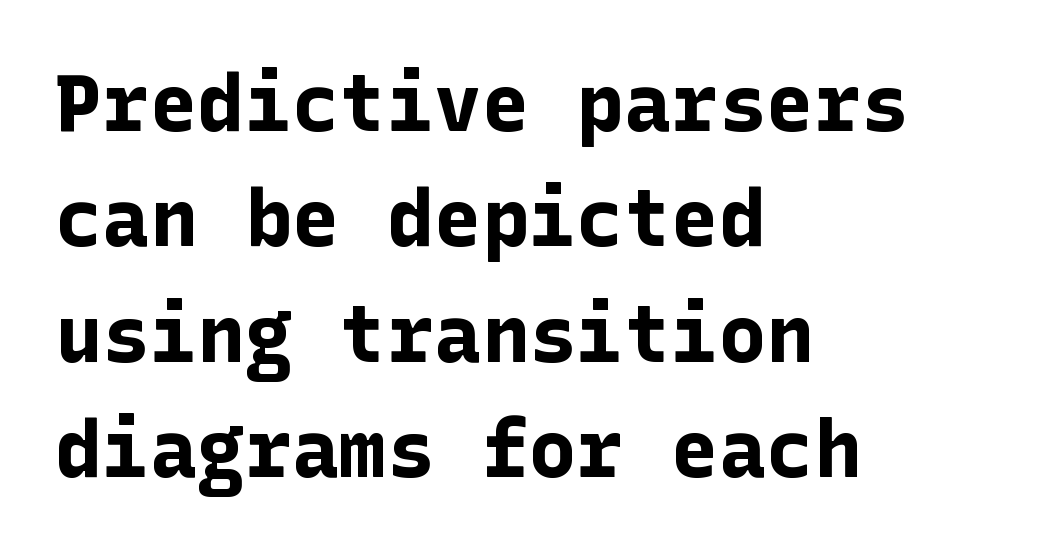
{"serif": "no", "italic": "no", "bold": "yes", "weight": "bold", "width": "normal", "stroke_contrast": "low", "x_height": "medium", "underline": "no", "align": "left", "line_spacing": "normal", "line_spacing_ratio": 1.46, "letter_spacing": "normal", "letter_spacing_em": 0.0, "glyph_px": 79}
